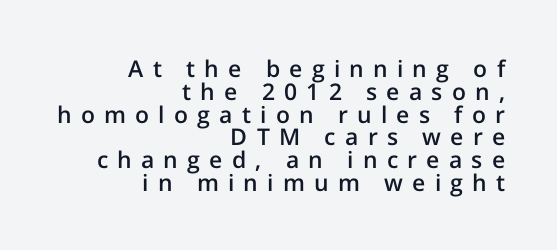
The image shows 23 px text type, upright; set right-aligned, tight line spacing (0.99x), unusually wide letter spacing (+0.4 em), not underlined.
